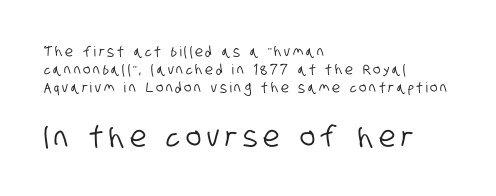
The image shows 29 px condensed sans-serif type; set left-aligned, normal line spacing (1.3x), unusually wide letter spacing (+0.2 em), not underlined; the second (bottom) block is 2.07x larger; low stroke contrast and a large x-height.
